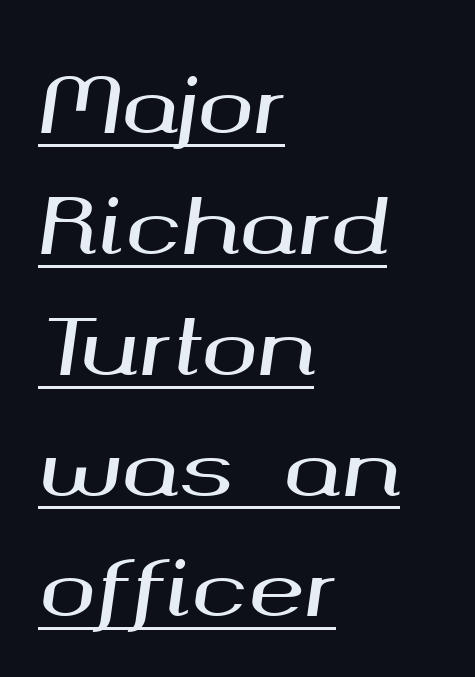
The image shows 76 px wide type, italic (leaning right); set left-aligned, normal line spacing (1.59x), normal letter spacing, underlined; medium stroke contrast and a medium x-height.
